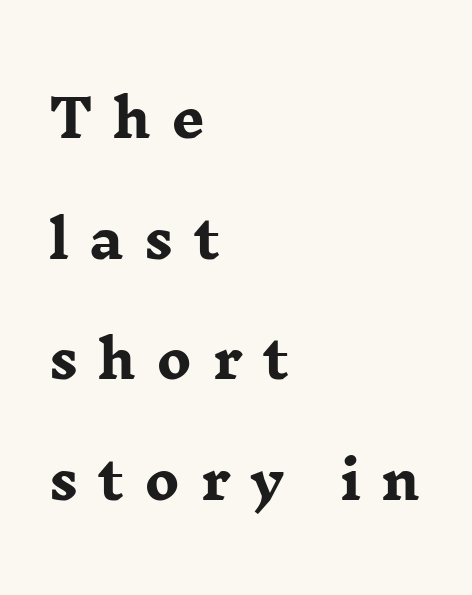
{"serif": "yes", "italic": "no", "bold": "yes", "weight": "heavy", "width": "wide", "stroke_contrast": "low", "x_height": "medium", "monospaced": "no", "underline": "no", "align": "left", "line_spacing": "loose", "line_spacing_ratio": 2.32, "letter_spacing": "wide", "letter_spacing_em": 0.39, "glyph_px": 52}
